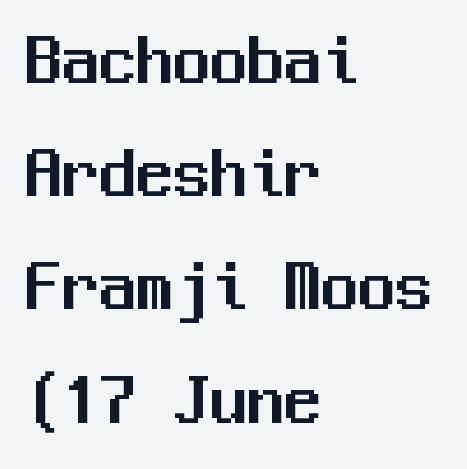
The image shows 74 px sans-serif type, upright, monospaced; set left-aligned, normal line spacing (1.53x), normal letter spacing, not underlined; medium stroke contrast and a medium x-height.
